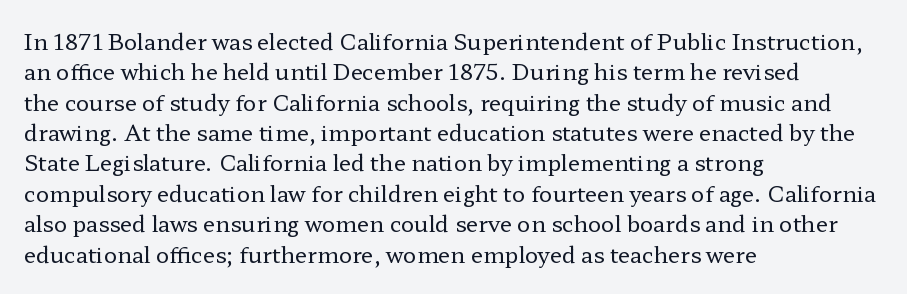
Q: Is the text bold? A: No.
Q: Is the text italic (slanted)? A: No, it is upright.
Q: Is the text underlined? A: No.
Q: How is the paragraph aligned? A: Left-aligned.
Q: Is the spacing between letters normal or unusually wide? A: Normal.
Q: Is the spacing between lines tight, normal or loose? A: Normal.
